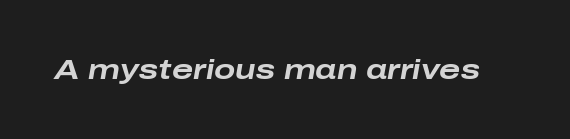
The image shows 28 px bold, wide type, italic (leaning right); set normal letter spacing, not underlined; low stroke contrast and a medium x-height.
